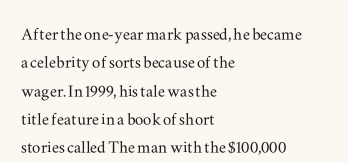
{"italic": "no", "underline": "no", "align": "left", "line_spacing": "normal", "line_spacing_ratio": 1.35, "letter_spacing": "normal", "letter_spacing_em": 0.0, "glyph_px": 21}
